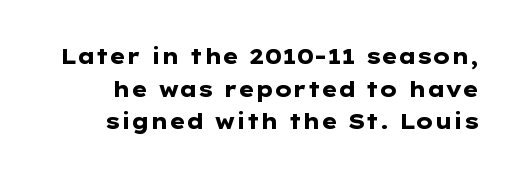
{"italic": "no", "bold": "yes", "underline": "no", "line_spacing": "normal", "line_spacing_ratio": 1.55, "letter_spacing": "normal", "letter_spacing_em": 0.0, "glyph_px": 21}
